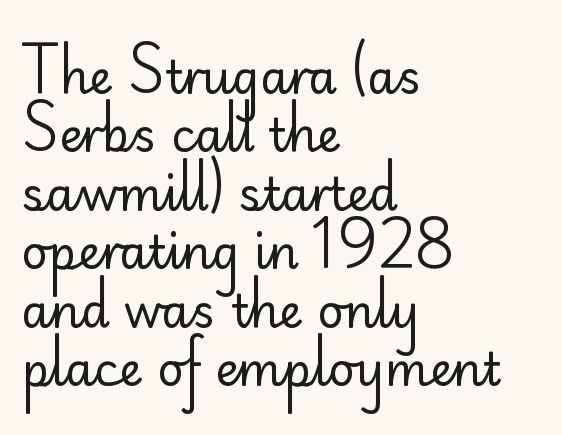
Q: Is the text bold? A: No.
Q: Is the text italic (slanted)? A: No, it is upright.
Q: Is the typeface a serif or a sans-serif typeface? A: Sans-serif.
Q: Is the text underlined? A: No.
Q: How is the paragraph aligned? A: Left-aligned.
Q: Is the spacing between letters normal or unusually wide? A: Normal.
Q: Is the spacing between lines tight, normal or loose? A: Normal.
Q: Width (condensed, normal, or wide)? A: Normal.
Q: Stroke contrast? A: Low.
Q: x-height? A: Small.
Q: Monospaced? A: No.
